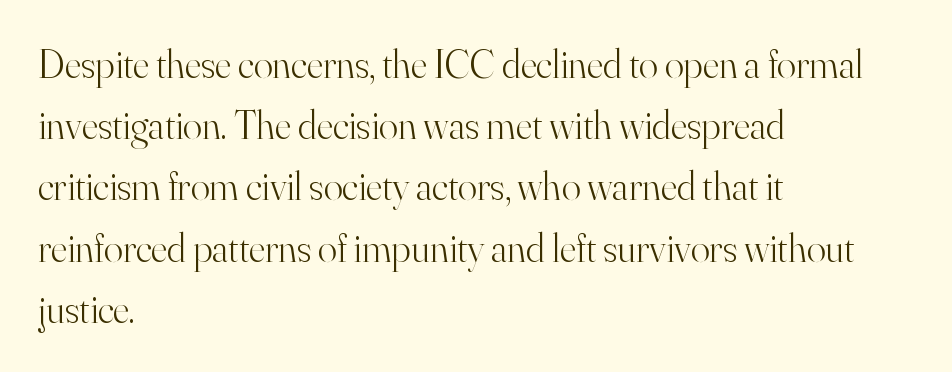
{"serif": "yes", "italic": "no", "bold": "no", "weight": "light", "width": "normal", "stroke_contrast": "high", "x_height": "small", "monospaced": "no", "underline": "no", "align": "left", "line_spacing": "normal", "line_spacing_ratio": 1.53, "letter_spacing": "normal", "letter_spacing_em": 0.0, "glyph_px": 40}
